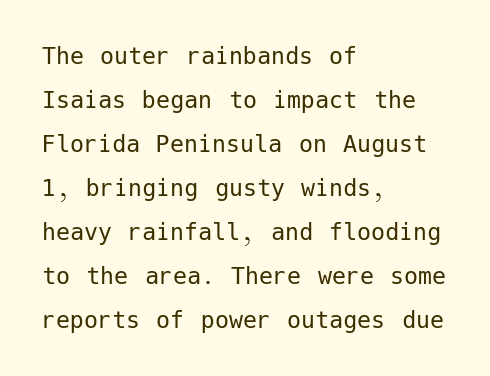
Q: Is the text bold? A: No.
Q: Is the text italic (slanted)? A: No, it is upright.
Q: Is the typeface a serif or a sans-serif typeface? A: Sans-serif.
Q: Is the text underlined? A: No.
Q: How is the paragraph aligned? A: Left-aligned.
Q: Is the spacing between letters normal or unusually wide? A: Normal.
Q: Is the spacing between lines tight, normal or loose? A: Normal.
Q: Width (condensed, normal, or wide)? A: Normal.
Q: Stroke contrast? A: Low.
Q: x-height? A: Medium.
